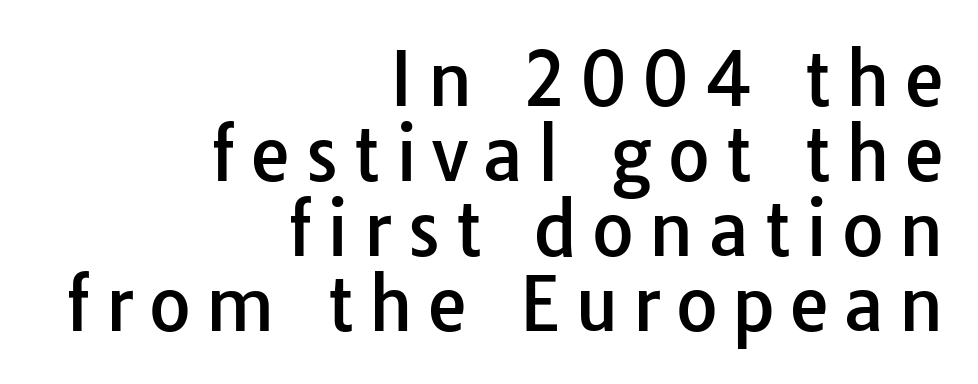
The image shows 72 px sans-serif type, upright; set right-aligned, tight line spacing (1.04x), unusually wide letter spacing (+0.21 em), not underlined; low stroke contrast and a medium x-height.
